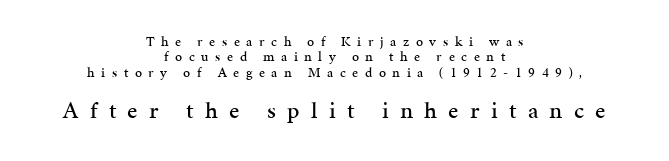
Q: Is the text italic (slanted)? A: No, it is upright.
Q: Is the text underlined? A: No.
Q: How is the paragraph aligned? A: Centered.
Q: Is the spacing between letters normal or unusually wide? A: Unusually wide.
Q: Is the spacing between lines tight, normal or loose? A: Tight.
Q: Which block of text is set in a larger size, the first (top) or the second (bottom)? A: The second (bottom) one.
